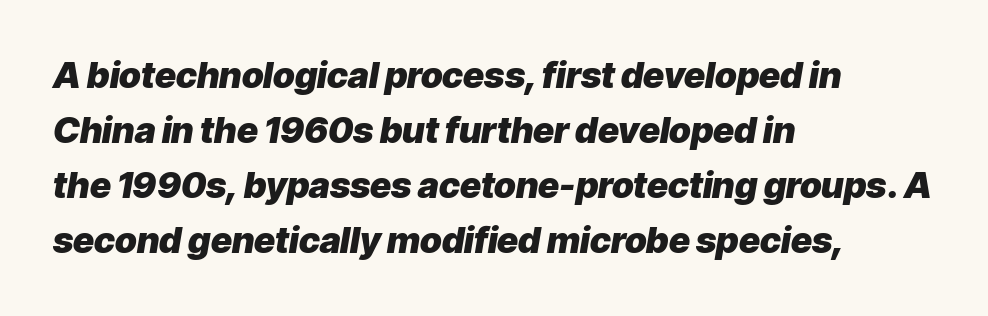
The rag falls on the right side of this text block. How would I describe the line gaps? Plain and ordinary. Do the characters align in a grid? No, the font is proportional. The words here are not underlined. When letters slant like this, we call the style italic. Typographic density is high because the face is bold.
